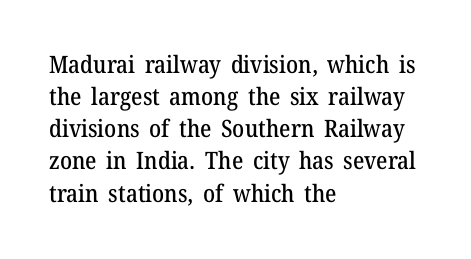
Just letters on the line, the space beneath them empty. Honestly, the row spacing looks completely unremarkable. No italicization has been applied; the sample stays upright. Teacher's note: observe the even left margin — that is flush-left alignment. Glyph-to-glyph distance matches everyday printed text.
